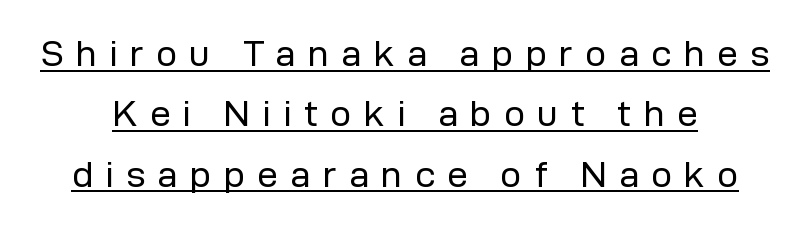
Q: Is the text bold? A: No.
Q: Is the text italic (slanted)? A: No, it is upright.
Q: Is the typeface a serif or a sans-serif typeface? A: Sans-serif.
Q: Is the text underlined? A: Yes.
Q: Is the spacing between letters normal or unusually wide? A: Unusually wide.
Q: Is the spacing between lines tight, normal or loose? A: Normal.
Q: Width (condensed, normal, or wide)? A: Normal.
Q: Stroke contrast? A: Low.
Q: x-height? A: Medium.
Q: Monospaced? A: No.
